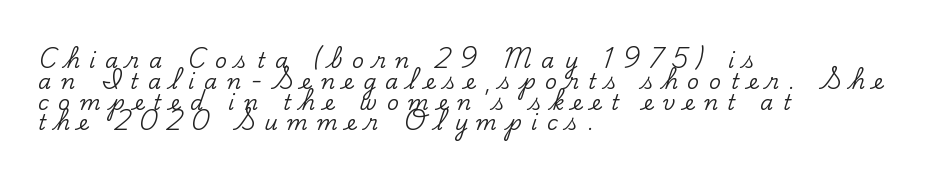
No word sits above an underline. Is the letter spacing exaggerated? Yes — the characters are pushed far apart. Each new line begins almost immediately beneath the previous one. The lines in this sample share a left origin and differ only in where they stop.
